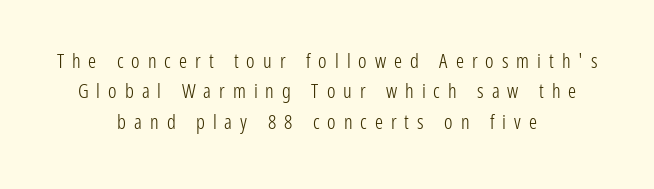
The image shows 20 px text type, upright; set centered, normal line spacing (1.52x), unusually wide letter spacing (+0.4 em), not underlined.
